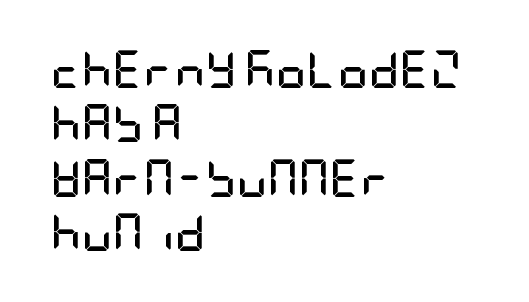
{"serif": "no", "italic": "no", "bold": "yes", "weight": "semibold", "width": "condensed", "stroke_contrast": "low", "x_height": "large", "underline": "no", "align": "left", "line_spacing": "normal", "line_spacing_ratio": 1.43, "letter_spacing": "normal", "letter_spacing_em": 0.0, "glyph_px": 38}
